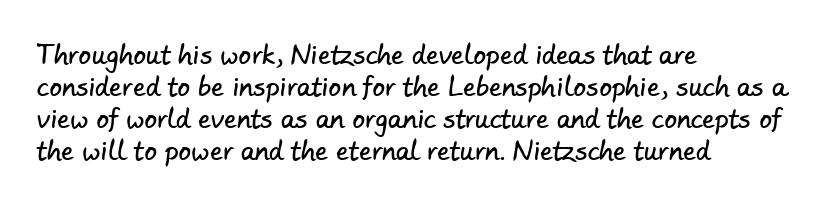
Q: Is the text underlined? A: No.
Q: How is the paragraph aligned? A: Left-aligned.
Q: Is the spacing between letters normal or unusually wide? A: Normal.
Q: Is the spacing between lines tight, normal or loose? A: Normal.
